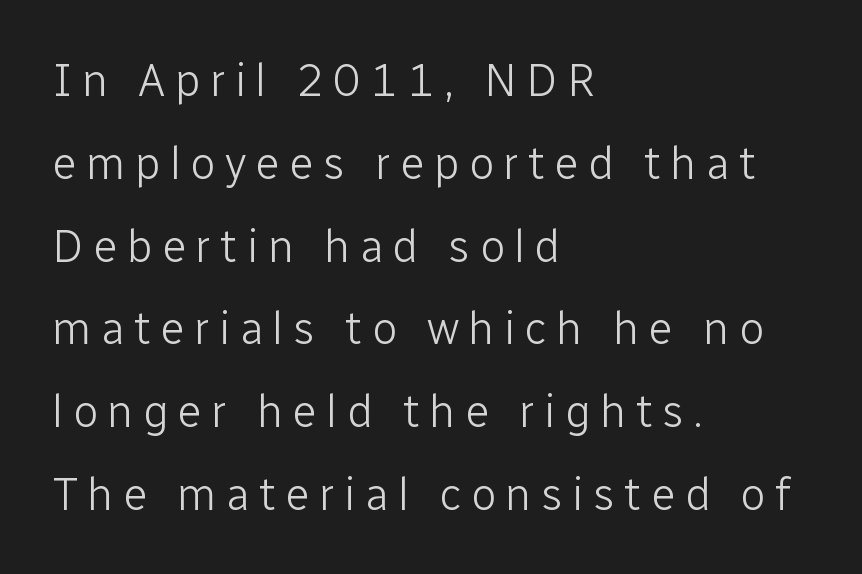
The image shows 46 px light sans-serif type, upright; set left-aligned, line spacing 1.8x, unusually wide letter spacing (+0.2 em), not underlined; low stroke contrast and a medium x-height.
